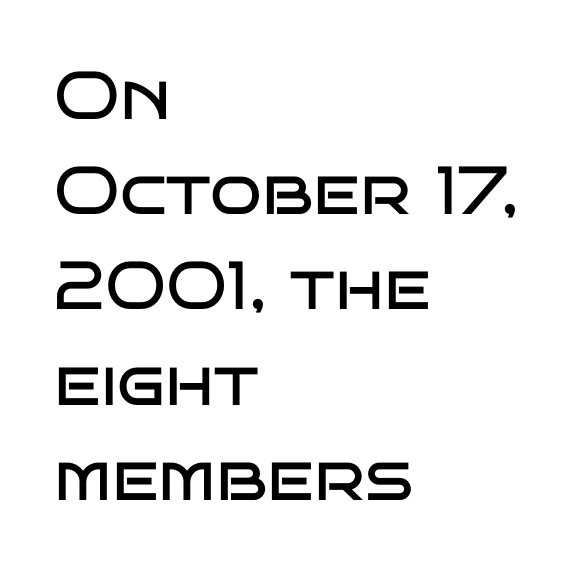
Each letter keeps its own natural width here, so spacing adapts to shape. Stem width sits at or under what a default text font uses. Italic? Not at all — the glyphs are vertical. In CSS terms this would be text-align: left.
